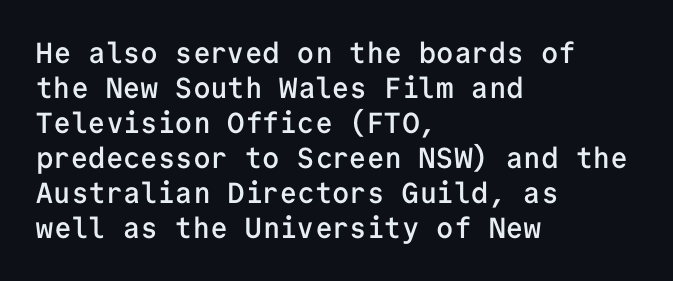
Q: Is the text bold? A: Semi-bold.
Q: Is the text italic (slanted)? A: No, it is upright.
Q: Is the typeface a serif or a sans-serif typeface? A: Sans-serif.
Q: Is the text underlined? A: No.
Q: How is the paragraph aligned? A: Left-aligned.
Q: Is the spacing between letters normal or unusually wide? A: Normal.
Q: Width (condensed, normal, or wide)? A: Normal.
Q: Stroke contrast? A: Low.
Q: x-height? A: Medium.
Q: Monospaced? A: Yes.
